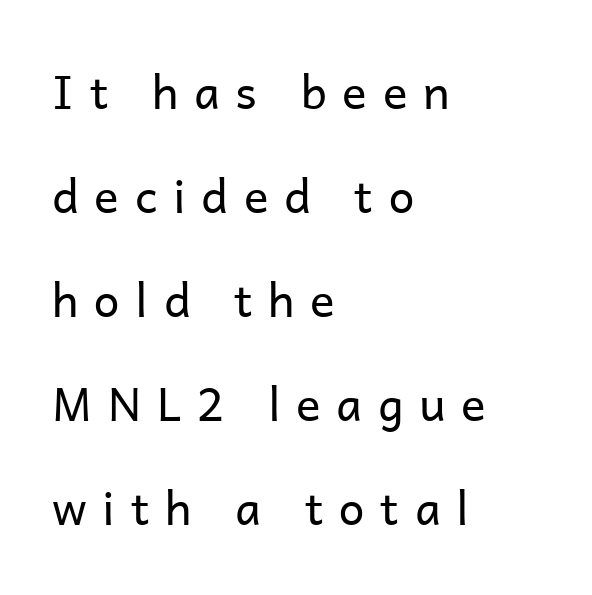
{"serif": "no", "italic": "no", "bold": "no", "weight": "regular", "width": "normal", "stroke_contrast": "low", "x_height": "medium", "monospaced": "no", "underline": "no", "align": "left", "line_spacing": "loose", "line_spacing_ratio": 2.26, "letter_spacing": "wide", "letter_spacing_em": 0.34, "glyph_px": 46}
